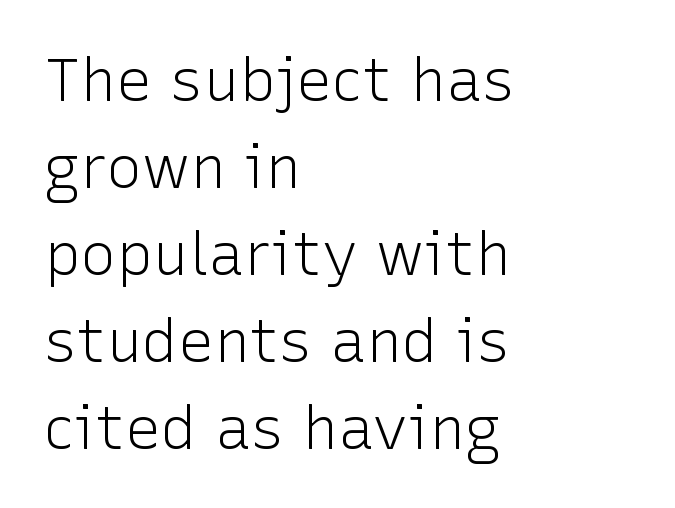
Q: Is the text bold? A: No.
Q: Is the text italic (slanted)? A: No, it is upright.
Q: Is the typeface a serif or a sans-serif typeface? A: Sans-serif.
Q: Is the text underlined? A: No.
Q: How is the paragraph aligned? A: Left-aligned.
Q: Is the spacing between letters normal or unusually wide? A: Normal.
Q: Is the spacing between lines tight, normal or loose? A: Normal.
Q: Width (condensed, normal, or wide)? A: Normal.
Q: Stroke contrast? A: Low.
Q: x-height? A: Medium.
Q: Monospaced? A: No.
